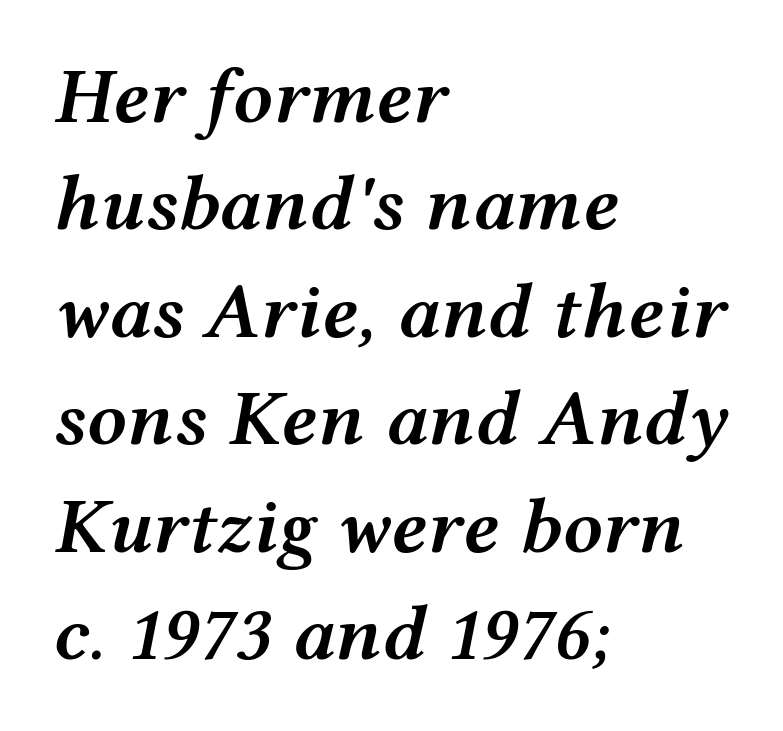
Q: Is the text bold? A: Semi-bold.
Q: Is the text italic (slanted)? A: Yes, it leans right by about 12 degrees.
Q: Is the text underlined? A: No.
Q: How is the paragraph aligned? A: Left-aligned.
Q: Is the spacing between letters normal or unusually wide? A: Normal.
Q: Is the spacing between lines tight, normal or loose? A: Normal.
Q: Width (condensed, normal, or wide)? A: Wide.
Q: Stroke contrast? A: Medium.
Q: x-height? A: Medium.
Q: Monospaced? A: No.
